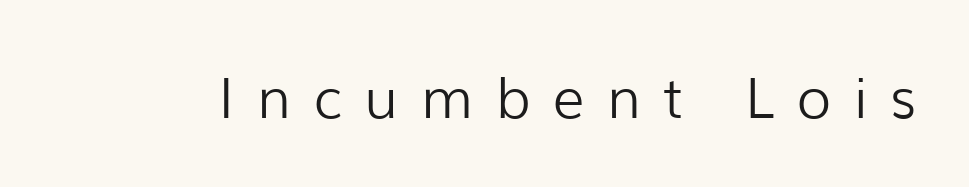
The image shows 56 px light sans-serif type, upright; set unusually wide letter spacing (+0.4 em), not underlined; low stroke contrast and a medium x-height.
